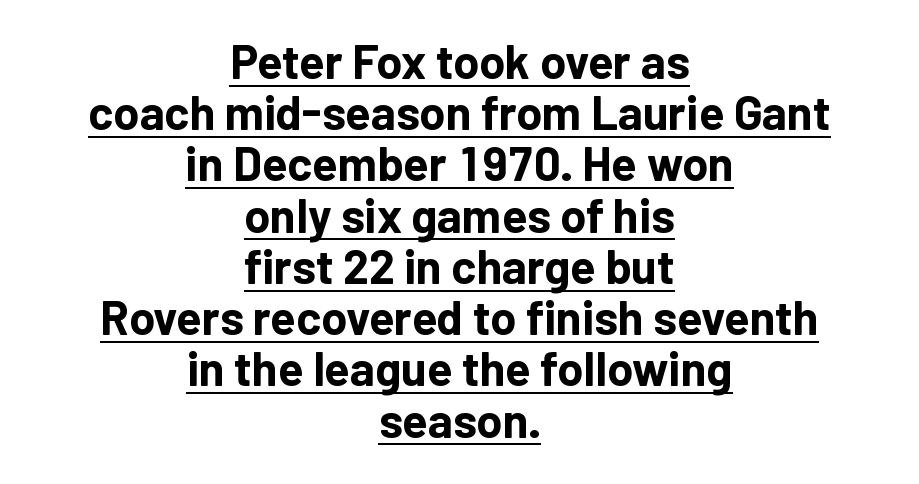
The image shows 47 px bold sans-serif type, upright; set centered, tight line spacing (1.09x), normal letter spacing, underlined; low stroke contrast and a medium x-height.
